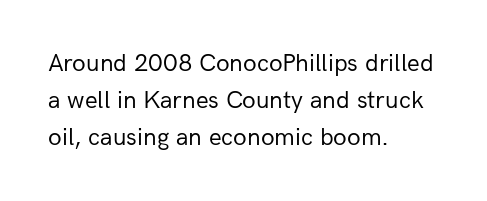
The image shows 25 px text type, upright; set left-aligned, normal line spacing (1.48x), normal letter spacing, not underlined.
